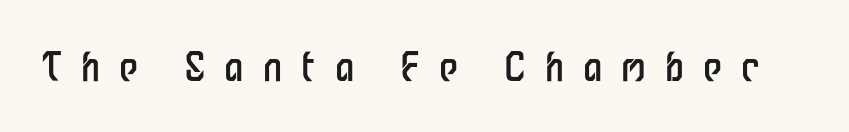
Q: Is the text bold? A: No.
Q: Is the text italic (slanted)? A: No, it is upright.
Q: Is the typeface a serif or a sans-serif typeface? A: Sans-serif.
Q: Is the text underlined? A: No.
Q: Is the spacing between letters normal or unusually wide? A: Unusually wide.
Q: Width (condensed, normal, or wide)? A: Condensed.
Q: Stroke contrast? A: Low.
Q: x-height? A: Medium.
Q: Monospaced? A: No.
